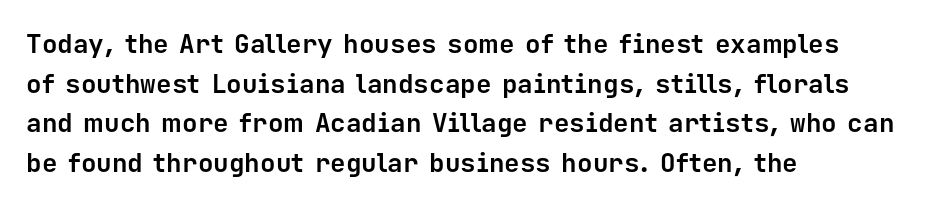
Q: Is the text bold? A: Yes.
Q: Is the text italic (slanted)? A: No, it is upright.
Q: Is the text underlined? A: No.
Q: How is the paragraph aligned? A: Left-aligned.
Q: Is the spacing between letters normal or unusually wide? A: Normal.
Q: Is the spacing between lines tight, normal or loose? A: Normal.
